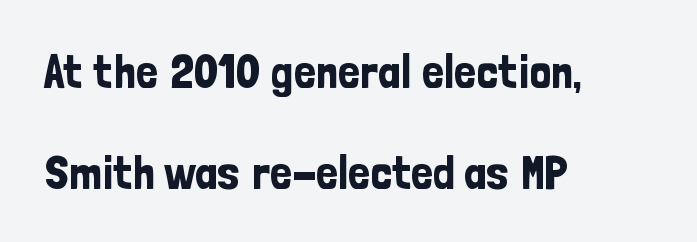
The image shows 48 px condensed sans-serif type, upright; set left-aligned, loose line spacing (2.1x), normal letter spacing, not underlined; low stroke contrast and a medium x-height.
